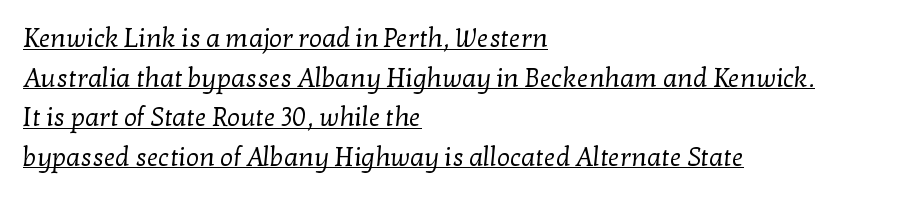
Is there an underline? Yes — a line sits under the letters. Think standard paragraph weight, or any step lighter than that. What's the leading like? Ordinary, nothing unusual. The passage shown has conventional tracking throughout. Every row of glyphs begins at an identical x-position on the left.
